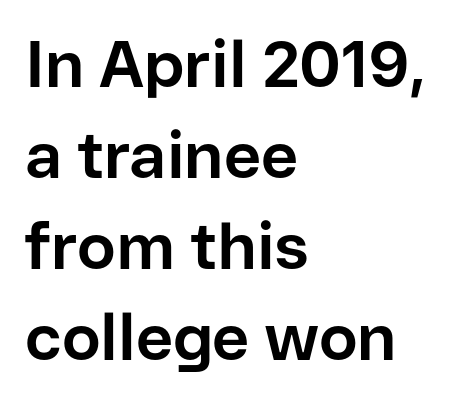
The image shows 65 px bold sans-serif type, upright; set left-aligned, normal line spacing (1.4x), normal letter spacing, not underlined; low stroke contrast and a medium x-height.
